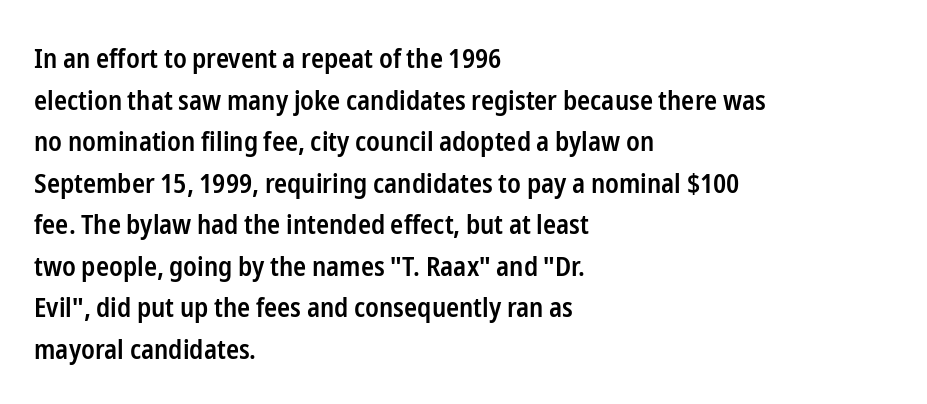
{"italic": "no", "bold": "semi", "underline": "no", "align": "left", "line_spacing": "normal", "line_spacing_ratio": 1.54, "letter_spacing": "normal", "letter_spacing_em": 0.0, "glyph_px": 27}
